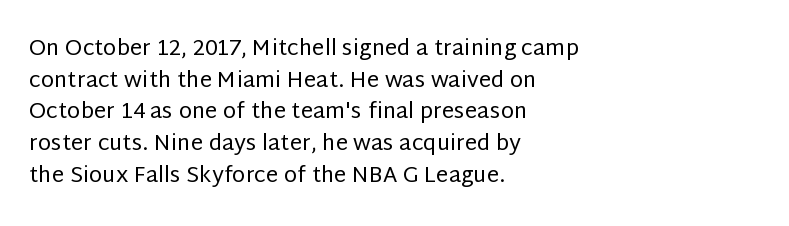
{"italic": "no", "bold": "no", "underline": "no", "align": "left", "line_spacing": "normal", "line_spacing_ratio": 1.44, "letter_spacing": "normal", "letter_spacing_em": 0.0, "glyph_px": 22}
